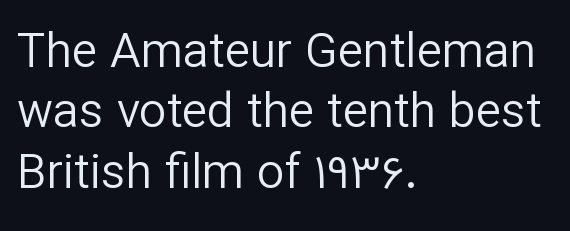
Q: Is the text bold? A: No.
Q: Is the text italic (slanted)? A: No, it is upright.
Q: Is the typeface a serif or a sans-serif typeface? A: Sans-serif.
Q: Is the text underlined? A: No.
Q: How is the paragraph aligned? A: Left-aligned.
Q: Is the spacing between letters normal or unusually wide? A: Normal.
Q: Is the spacing between lines tight, normal or loose? A: Normal.
Q: Width (condensed, normal, or wide)? A: Normal.
Q: Stroke contrast? A: Low.
Q: x-height? A: Medium.
Q: Monospaced? A: No.
